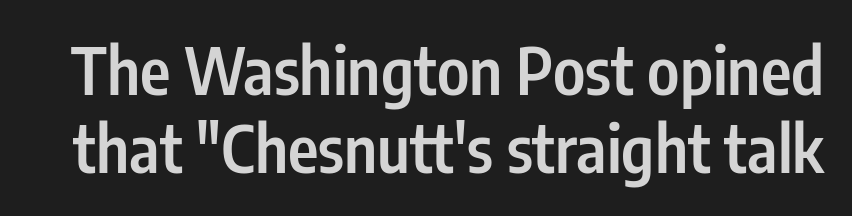
The image shows 65 px semibold, condensed sans-serif type, upright; set line spacing 1.2x, normal letter spacing, not underlined; low stroke contrast and a medium x-height.
